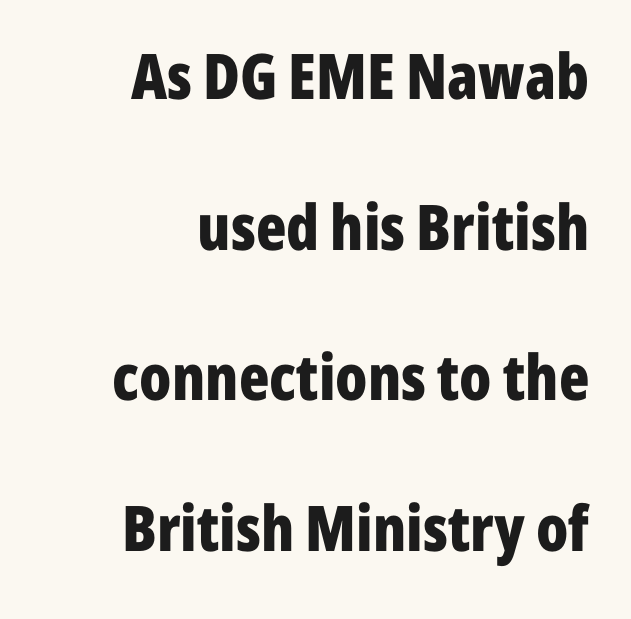
Q: Is the text bold? A: Yes.
Q: Is the text italic (slanted)? A: No, it is upright.
Q: Is the typeface a serif or a sans-serif typeface? A: Sans-serif.
Q: Is the text underlined? A: No.
Q: How is the paragraph aligned? A: Right-aligned.
Q: Is the spacing between letters normal or unusually wide? A: Normal.
Q: Is the spacing between lines tight, normal or loose? A: Loose.
Q: Width (condensed, normal, or wide)? A: Condensed.
Q: Stroke contrast? A: Low.
Q: x-height? A: Medium.
Q: Monospaced? A: No.
